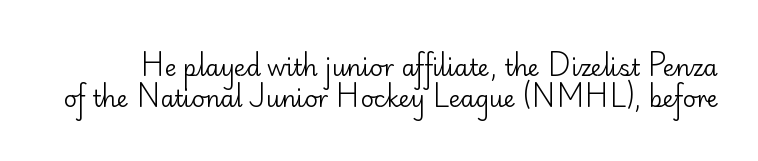
The image shows 23 px text type, upright; set normal line spacing (1.34x), normal letter spacing, not underlined.
